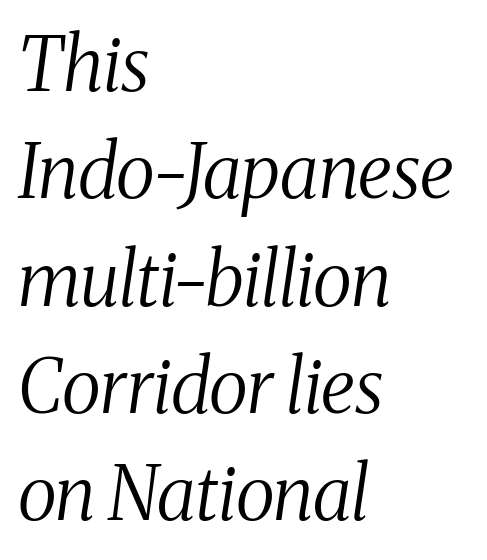
Q: Is the text bold? A: No.
Q: Is the text italic (slanted)? A: Yes, it leans right by about 8 degrees.
Q: Is the typeface a serif or a sans-serif typeface? A: Serif.
Q: Is the text underlined? A: No.
Q: How is the paragraph aligned? A: Left-aligned.
Q: Is the spacing between letters normal or unusually wide? A: Normal.
Q: Is the spacing between lines tight, normal or loose? A: Normal.
Q: Width (condensed, normal, or wide)? A: Condensed.
Q: Stroke contrast? A: Medium.
Q: x-height? A: Medium.
Q: Monospaced? A: No.
